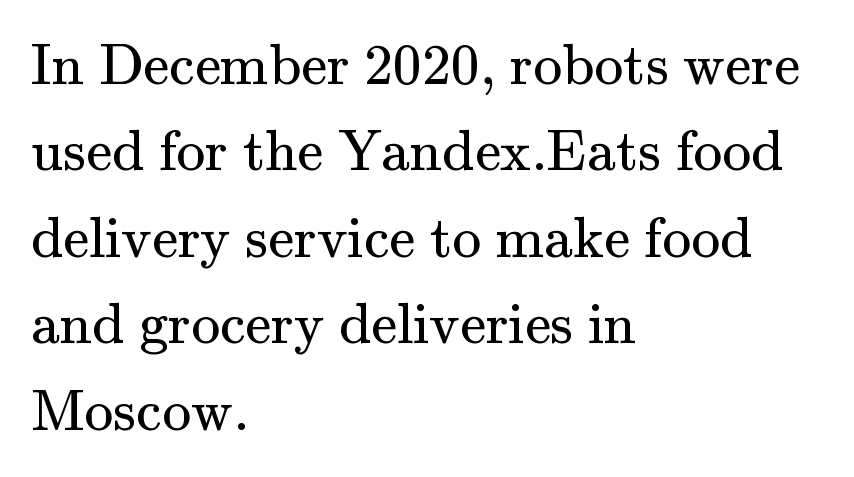
The compositor pushed each line to the left boundary. The space between consecutive lines is moderate. The text was rendered using a seriffed face with decorative stroke endings. Glyph-to-glyph distance matches everyday printed text. The face used here is proportionally spaced, like ordinary book or web type. The font sits on the lighter half of the weight spectrum, regular included.
